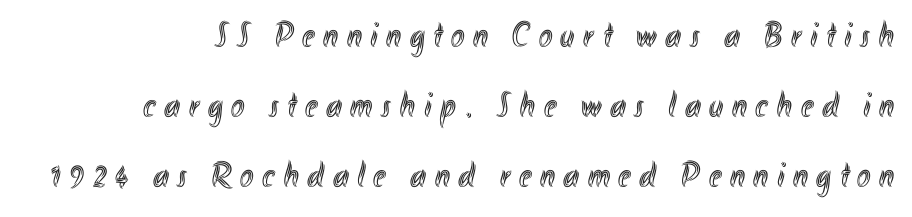
{"width": "condensed", "x_height": "small", "monospaced": "no", "underline": "no", "line_spacing": "loose", "line_spacing_ratio": 1.94, "letter_spacing": "wide", "letter_spacing_em": 0.24, "glyph_px": 36}
